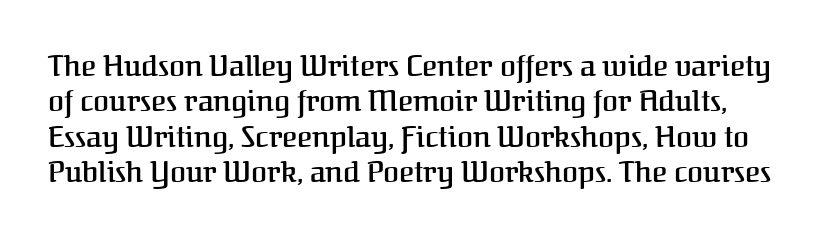
Q: Is the text bold? A: Semi-bold.
Q: Is the text italic (slanted)? A: No, it is upright.
Q: Is the typeface a serif or a sans-serif typeface? A: Serif.
Q: Is the text underlined? A: No.
Q: Is the spacing between letters normal or unusually wide? A: Normal.
Q: Width (condensed, normal, or wide)? A: Normal.
Q: Stroke contrast? A: Medium.
Q: x-height? A: Medium.
Q: Monospaced? A: No.
